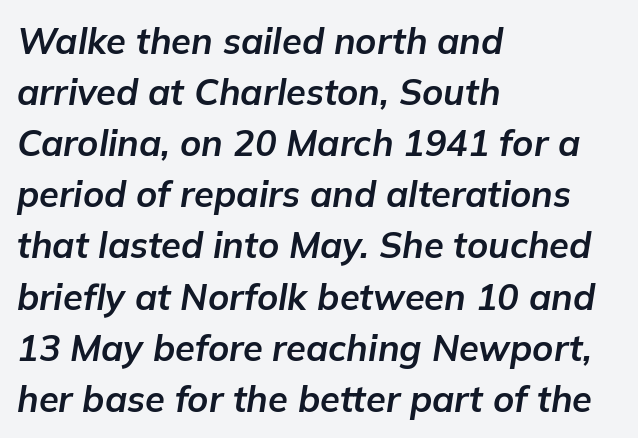
{"italic": "yes", "lean": "right", "slant_degrees": 9, "bold": "yes", "weight": "bold", "width": "normal", "stroke_contrast": "low", "x_height": "medium", "monospaced": "no", "underline": "no", "align": "left", "line_spacing": "normal", "line_spacing_ratio": 1.42, "letter_spacing": "normal", "letter_spacing_em": 0.0, "glyph_px": 36}
